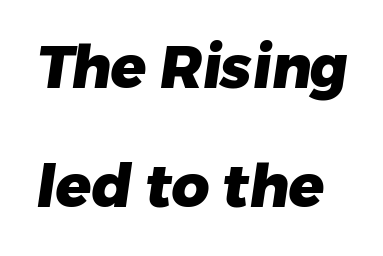
What's the leading like? Stretched, with rows far apart. The rendering uses natural spacing where letterforms have individual widths. Is this a sans? Yes — the strokes have no serifs. Every row of glyphs begins at an identical x-position on the left.
